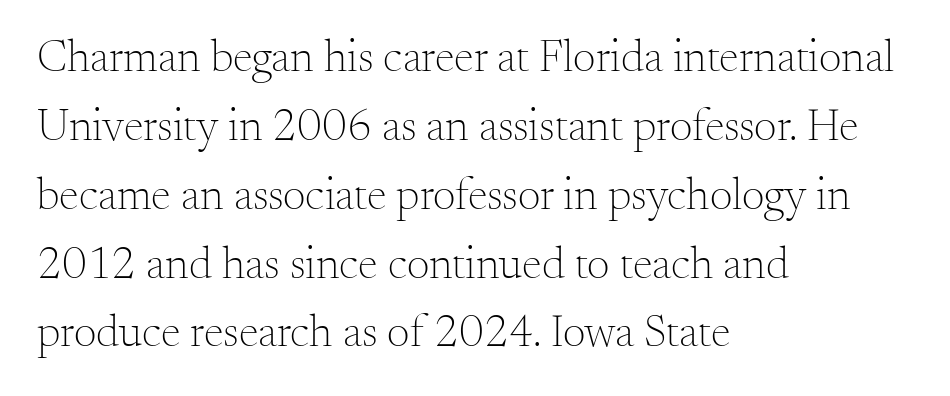
{"serif": "yes", "italic": "no", "bold": "no", "weight": "light", "width": "normal", "stroke_contrast": "medium", "x_height": "small", "monospaced": "no", "underline": "no", "align": "left", "line_spacing": "normal", "line_spacing_ratio": 1.53, "letter_spacing": "normal", "letter_spacing_em": 0.0, "glyph_px": 45}
